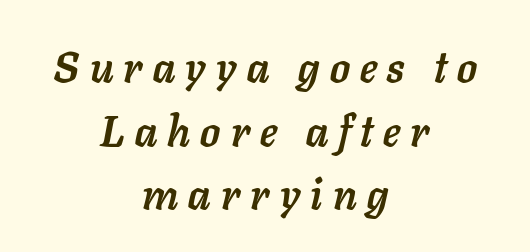
Q: Is the text bold? A: Yes.
Q: Is the text italic (slanted)? A: Yes, it leans right by about 11 degrees.
Q: Is the text underlined? A: No.
Q: How is the paragraph aligned? A: Centered.
Q: Is the spacing between letters normal or unusually wide? A: Unusually wide.
Q: Is the spacing between lines tight, normal or loose? A: Normal.
Q: Width (condensed, normal, or wide)? A: Normal.
Q: Stroke contrast? A: Low.
Q: x-height? A: Medium.
Q: Monospaced? A: No.
